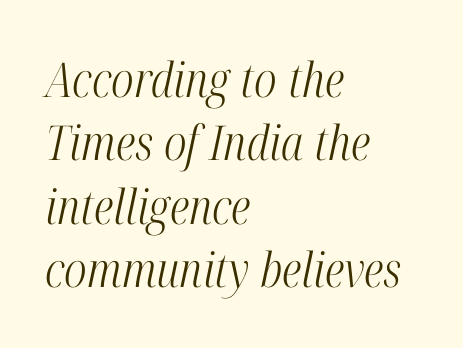
Teacher's note: observe the even left margin — that is flush-left alignment. Nobody touched the tracking dial on this one. Leading matches the norm, producing a regular column. An italicized treatment has been applied to the whole sample. Note the varied advance widths — an 'i' is clearly narrower than an 'm'. Yep, those are serifs on the letters.
